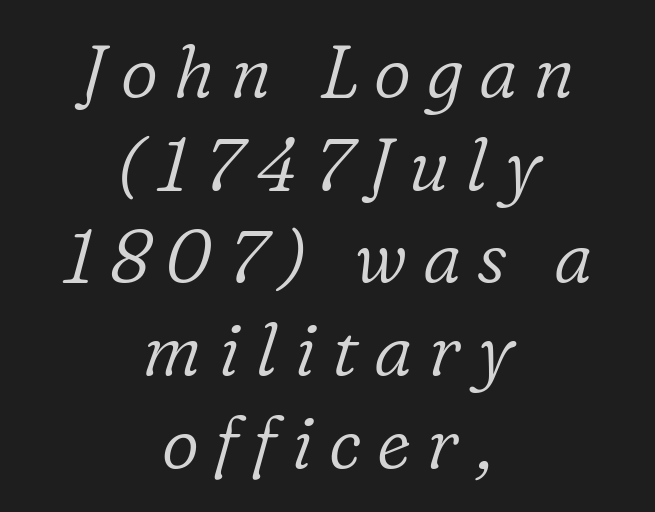
Q: Is the text bold? A: No.
Q: Is the text italic (slanted)? A: Yes, it leans right by about 16 degrees.
Q: Is the typeface a serif or a sans-serif typeface? A: Serif.
Q: Is the text underlined? A: No.
Q: How is the paragraph aligned? A: Centered.
Q: Is the spacing between letters normal or unusually wide? A: Unusually wide.
Q: Is the spacing between lines tight, normal or loose? A: Normal.
Q: Width (condensed, normal, or wide)? A: Normal.
Q: Stroke contrast? A: Low.
Q: x-height? A: Medium.
Q: Monospaced? A: No.
